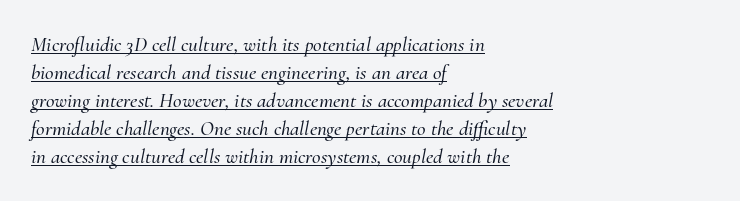
Q: Is the text italic (slanted)? A: Yes, it leans right by about 10 degrees.
Q: Is the text underlined? A: Yes.
Q: How is the paragraph aligned? A: Left-aligned.
Q: Is the spacing between letters normal or unusually wide? A: Normal.
Q: Is the spacing between lines tight, normal or loose? A: Normal.
